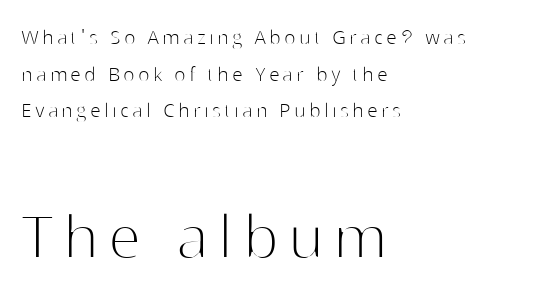
{"serif": "no", "italic": "no", "bold": "no", "weight": "thin", "width": "normal", "stroke_contrast": "high", "x_height": "medium", "monospaced": "no", "underline": "no", "align": "left", "line_spacing": "normal", "line_spacing_ratio": 1.53, "larger_block": "second", "size_ratio": 3.04, "glyph_px": 73}
